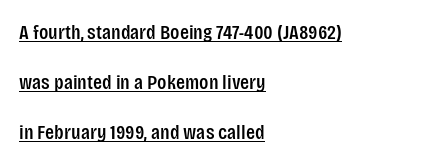
The image shows 21 px text type, upright; set left-aligned, loose line spacing (2.39x), normal letter spacing, underlined.
